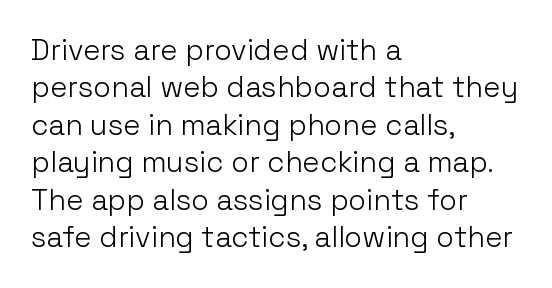
{"serif": "no", "italic": "no", "bold": "no", "weight": "light", "width": "normal", "stroke_contrast": "low", "x_height": "medium", "monospaced": "no", "underline": "no", "align": "left", "line_spacing": "normal", "line_spacing_ratio": 1.29, "letter_spacing": "normal", "letter_spacing_em": 0.0, "glyph_px": 29}
